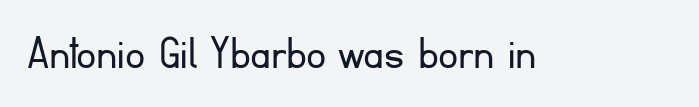
The image shows 50 px light sans-serif type, upright; set normal letter spacing, not underlined; low stroke contrast and a small x-height.
